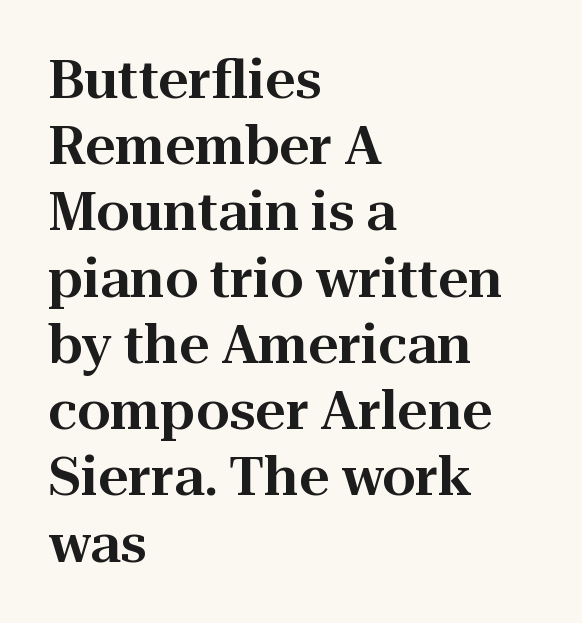
Q: Is the text italic (slanted)? A: No, it is upright.
Q: Is the typeface a serif or a sans-serif typeface? A: Serif.
Q: Is the text underlined? A: No.
Q: How is the paragraph aligned? A: Left-aligned.
Q: Is the spacing between letters normal or unusually wide? A: Normal.
Q: Is the spacing between lines tight, normal or loose? A: Normal.
Q: Width (condensed, normal, or wide)? A: Normal.
Q: Stroke contrast? A: High.
Q: x-height? A: Medium.
Q: Monospaced? A: No.
